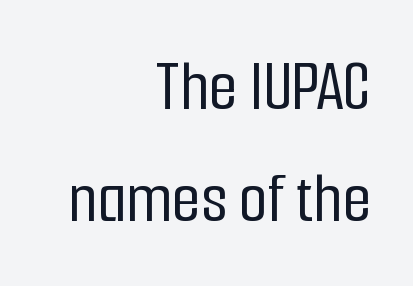
Q: Is the text italic (slanted)? A: No, it is upright.
Q: Is the typeface a serif or a sans-serif typeface? A: Sans-serif.
Q: Is the text underlined? A: No.
Q: How is the paragraph aligned? A: Right-aligned.
Q: Is the spacing between letters normal or unusually wide? A: Normal.
Q: Is the spacing between lines tight, normal or loose? A: Normal.
Q: Width (condensed, normal, or wide)? A: Condensed.
Q: Stroke contrast? A: Low.
Q: x-height? A: Medium.
Q: Monospaced? A: No.
